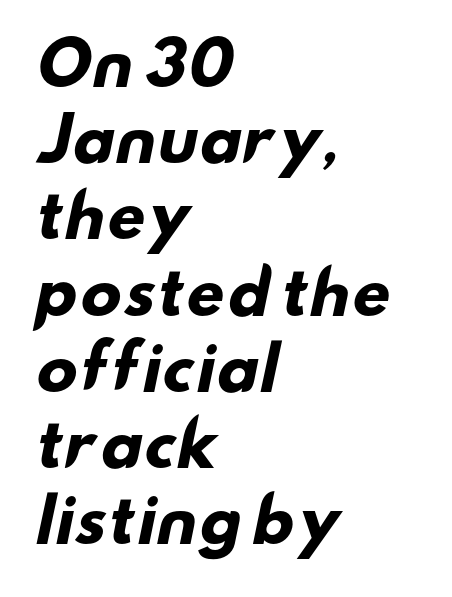
The lines in this sample share a left origin and differ only in where they stop. Letters rest on an invisible, unmarked baseline. This is heavy type, rendered in bold. Font category for this specimen: sans-serif. Character widths vary here, with narrow letters taking less room than wide ones. The block of text has a typical density, with ordinary space between rows.
